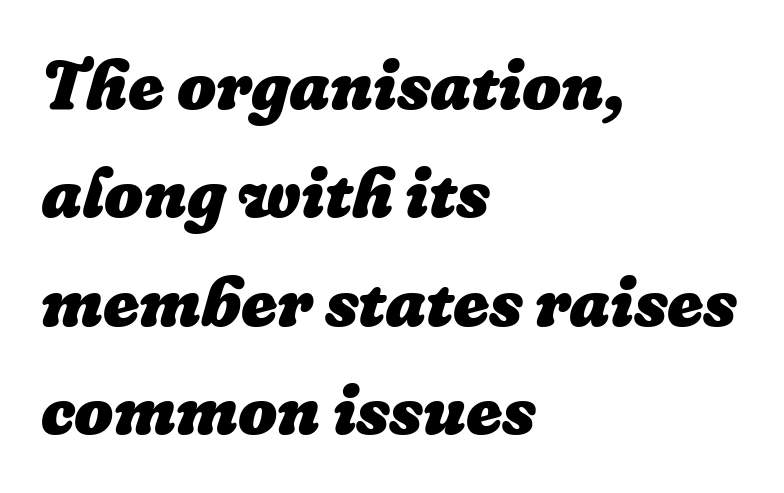
{"italic": "yes", "lean": "right", "slant_degrees": 16, "bold": "yes", "weight": "heavy", "width": "normal", "stroke_contrast": "low", "x_height": "medium", "monospaced": "no", "underline": "no", "align": "left", "line_spacing": "normal", "line_spacing_ratio": 1.57, "letter_spacing": "normal", "letter_spacing_em": 0.0, "glyph_px": 69}
